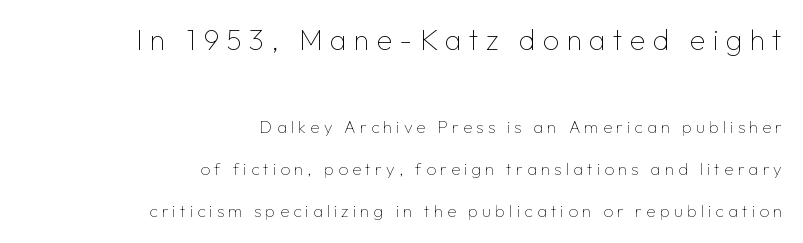
{"serif": "no", "italic": "no", "bold": "no", "weight": "thin", "width": "normal", "stroke_contrast": "low", "x_height": "medium", "monospaced": "no", "underline": "no", "align": "right", "line_spacing": "loose", "line_spacing_ratio": 2.47, "letter_spacing": "wide", "letter_spacing_em": 0.24, "larger_block": "first", "size_ratio": 1.71, "glyph_px": 29}
